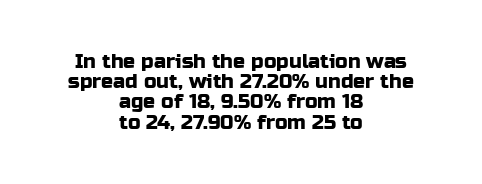
Q: Is the text italic (slanted)? A: No, it is upright.
Q: Is the text underlined? A: No.
Q: How is the paragraph aligned? A: Centered.
Q: Is the spacing between letters normal or unusually wide? A: Normal.
Q: Is the spacing between lines tight, normal or loose? A: Tight.
